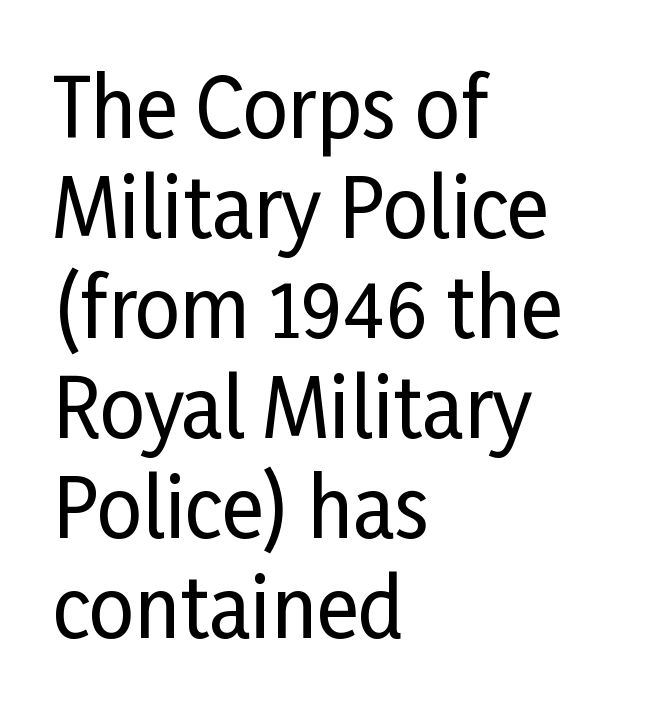
Default kerning and tracking; the words read as compact shapes. This is roman type, the default non-slanted kind. Successive baselines arrive at the customary interval. Visually the block forms a straight wall on the left and a jagged coastline on the right. This rendering features lettering with no underline.
